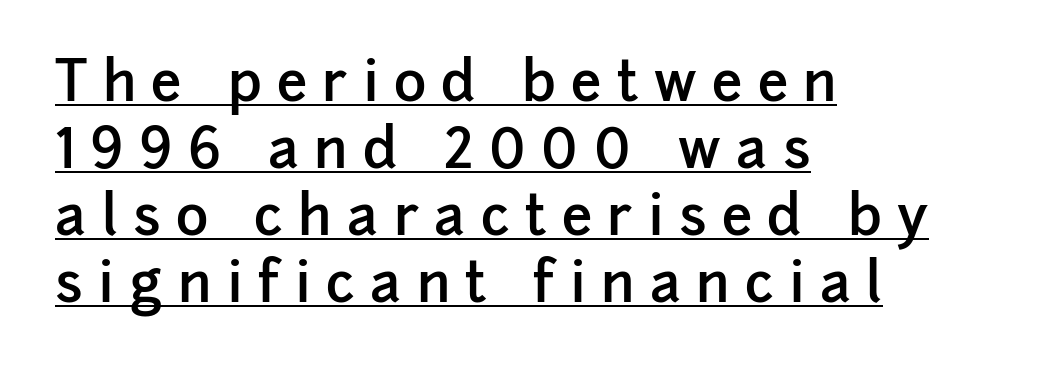
The image shows 55 px semibold sans-serif type, upright; set left-aligned, line spacing 1.22x, unusually wide letter spacing (+0.28 em), underlined; low stroke contrast and a medium x-height.
